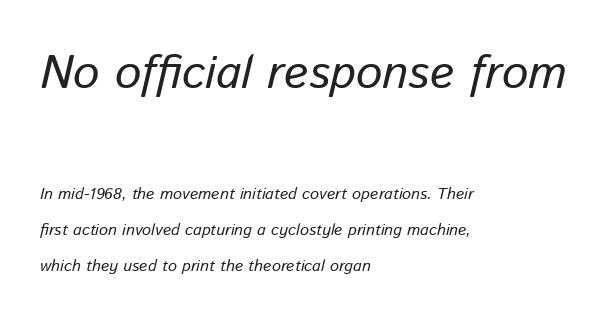
The image shows 47 px regular-weight type, italic (leaning right); set left-aligned, loose line spacing (2.23x), normal letter spacing, not underlined; the first (top) block is 2.94x larger; low stroke contrast and a medium x-height.
